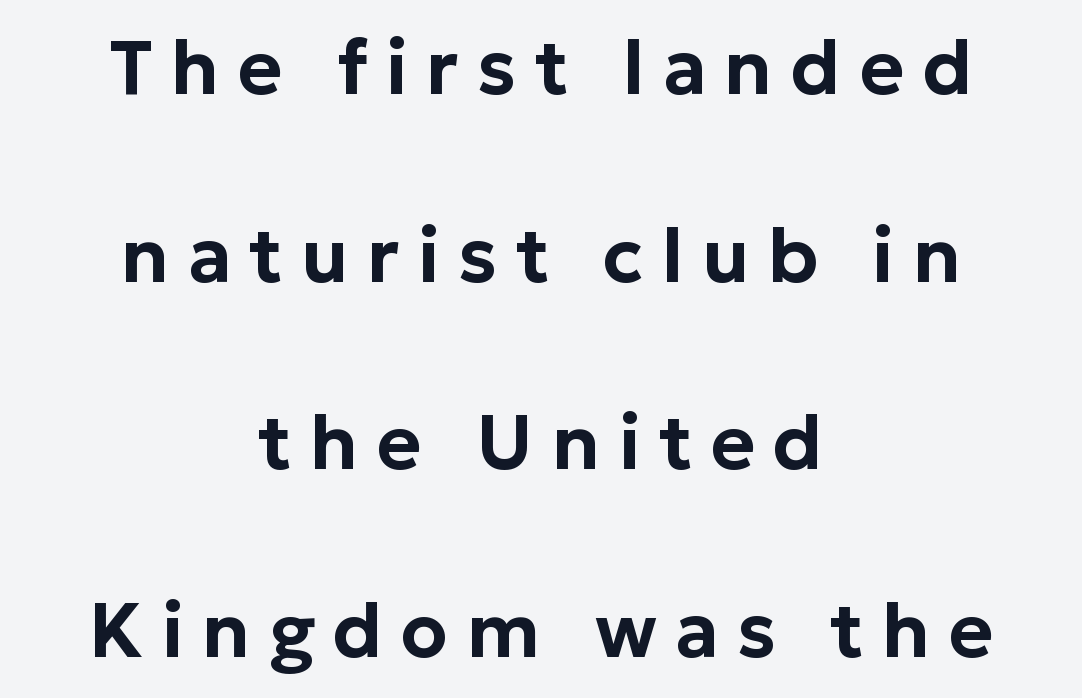
{"serif": "no", "italic": "no", "width": "normal", "stroke_contrast": "low", "x_height": "medium", "monospaced": "no", "underline": "no", "align": "center", "line_spacing": "loose", "line_spacing_ratio": 2.47, "letter_spacing": "wide", "letter_spacing_em": 0.24, "glyph_px": 76}
